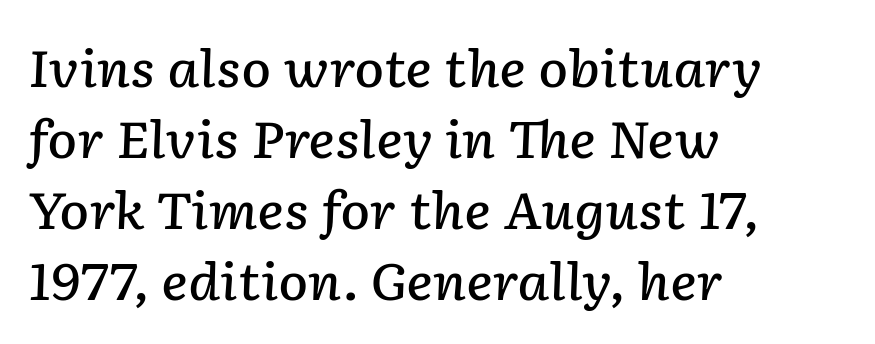
The image shows 50 px semibold type, italic (leaning right); set left-aligned, normal line spacing (1.42x), normal letter spacing, not underlined; low stroke contrast and a medium x-height.
